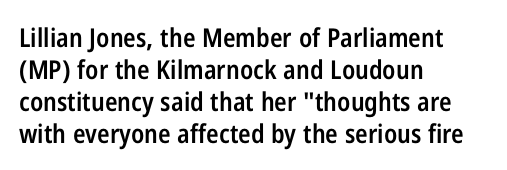
{"italic": "no", "bold": "semi", "underline": "no", "align": "left", "line_spacing_ratio": 1.23, "letter_spacing": "normal", "letter_spacing_em": 0.0, "glyph_px": 26}
